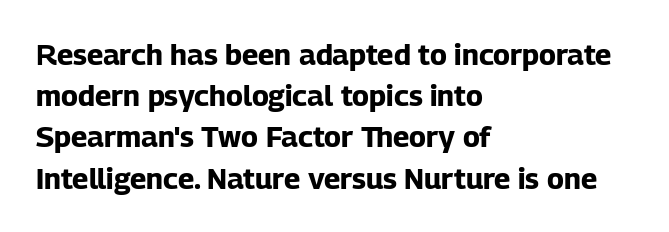
{"serif": "no", "italic": "no", "bold": "yes", "weight": "bold", "width": "normal", "stroke_contrast": "low", "x_height": "medium", "monospaced": "no", "underline": "no", "align": "left", "line_spacing": "normal", "line_spacing_ratio": 1.42, "letter_spacing": "normal", "letter_spacing_em": 0.0, "glyph_px": 29}
